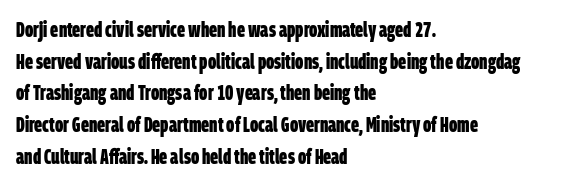
{"bold": "yes", "underline": "no", "align": "left", "line_spacing": "normal", "line_spacing_ratio": 1.51, "letter_spacing": "normal", "letter_spacing_em": 0.0, "glyph_px": 21}
